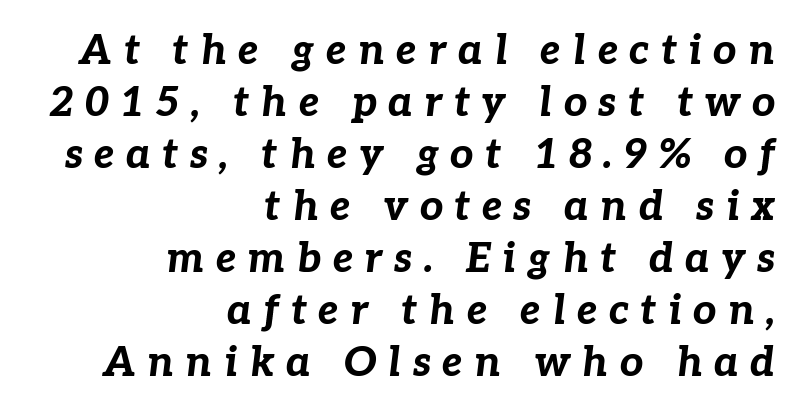
The image shows 41 px bold type, italic (leaning right); set right-aligned, normal line spacing (1.27x), unusually wide letter spacing (+0.28 em), not underlined; low stroke contrast and a medium x-height.
